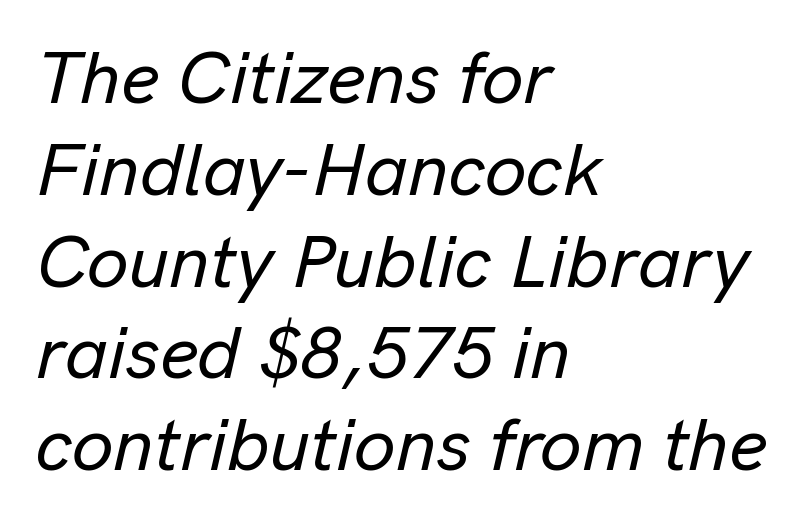
Q: Is the text italic (slanted)? A: Yes, it leans right by about 13 degrees.
Q: Is the text underlined? A: No.
Q: How is the paragraph aligned? A: Left-aligned.
Q: Is the spacing between letters normal or unusually wide? A: Normal.
Q: Width (condensed, normal, or wide)? A: Normal.
Q: Stroke contrast? A: Low.
Q: x-height? A: Medium.
Q: Monospaced? A: No.
